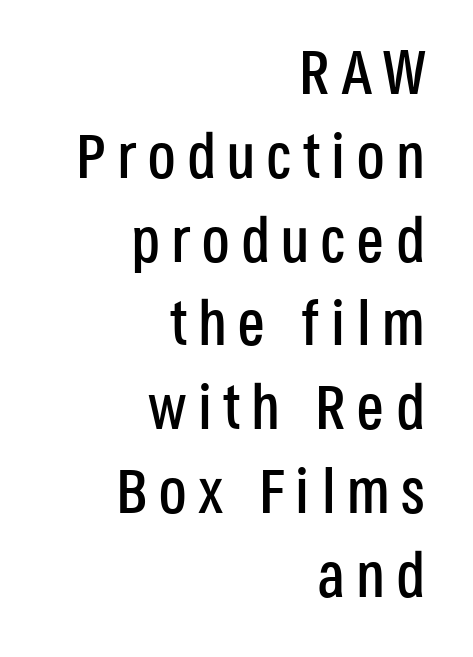
Q: Is the text italic (slanted)? A: No, it is upright.
Q: Is the typeface a serif or a sans-serif typeface? A: Sans-serif.
Q: Is the text underlined? A: No.
Q: How is the paragraph aligned? A: Right-aligned.
Q: Is the spacing between lines tight, normal or loose? A: Normal.
Q: Width (condensed, normal, or wide)? A: Condensed.
Q: Stroke contrast? A: Low.
Q: x-height? A: Large.
Q: Monospaced? A: No.
